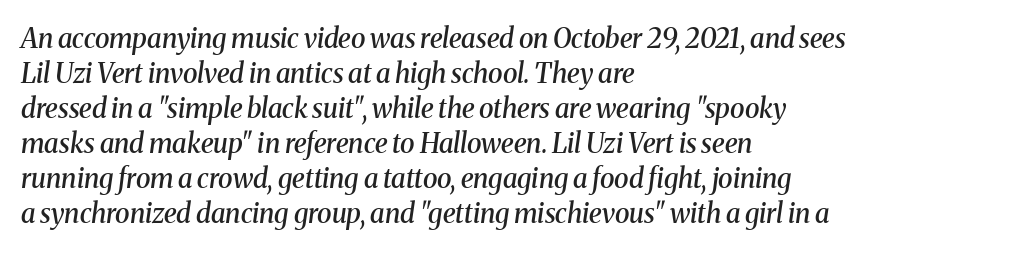
{"italic": "yes", "lean": "right", "slant_degrees": 8, "bold": "semi", "underline": "no", "align": "left", "line_spacing": "normal", "line_spacing_ratio": 1.3, "letter_spacing": "normal", "letter_spacing_em": 0.0, "glyph_px": 27}
